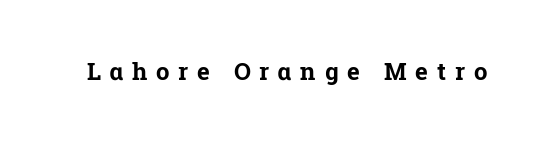
Heft: maximum for text — a bold. The tracking jumps out immediately: characters are airy and widely separated. The lettering stays uniformly vertical, giving the passage a roman look. The passage shown is not underscored anywhere.
